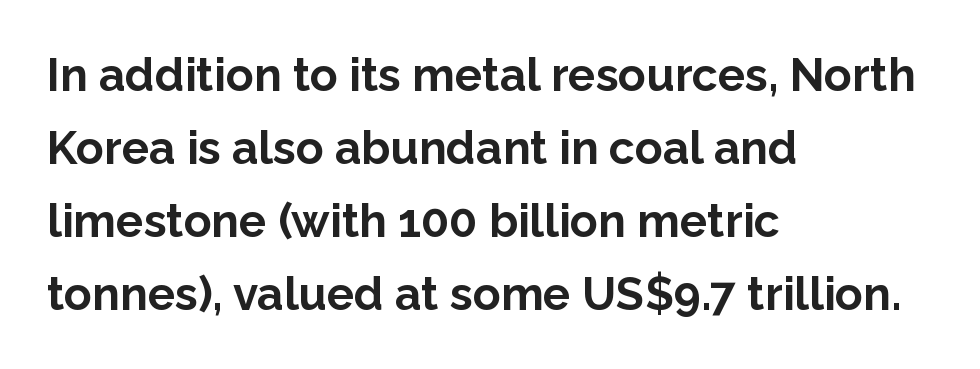
Q: Is the text bold? A: Yes.
Q: Is the text italic (slanted)? A: No, it is upright.
Q: Is the typeface a serif or a sans-serif typeface? A: Sans-serif.
Q: Is the text underlined? A: No.
Q: How is the paragraph aligned? A: Left-aligned.
Q: Is the spacing between letters normal or unusually wide? A: Normal.
Q: Is the spacing between lines tight, normal or loose? A: Normal.
Q: Width (condensed, normal, or wide)? A: Normal.
Q: Stroke contrast? A: Low.
Q: x-height? A: Medium.
Q: Monospaced? A: No.
